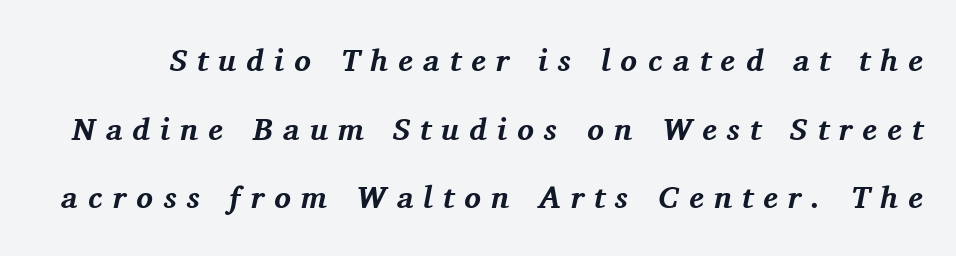
Plain, unruled lines of type. Varying glyph widths throughout — classic text-font behaviour. Widely set lines give the paragraph a tall, airy silhouette. Strong, thick strokes mark this as bold type. This rendering employs a face with finishing strokes, i.e., a serif. You can tell it's italic because the verticals aren't actually vertical.
